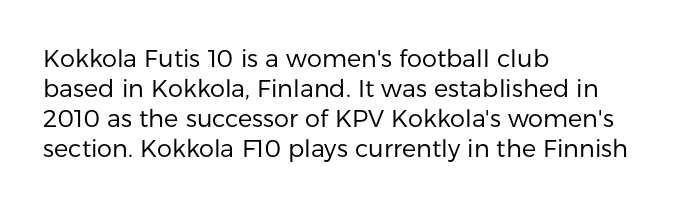
Honestly, there is no underline to notice here at all. The font's upright variant was chosen for this text. Horizontally, the lines are justified to the leading edge only. Bold? No — there's no thickening of the strokes.
